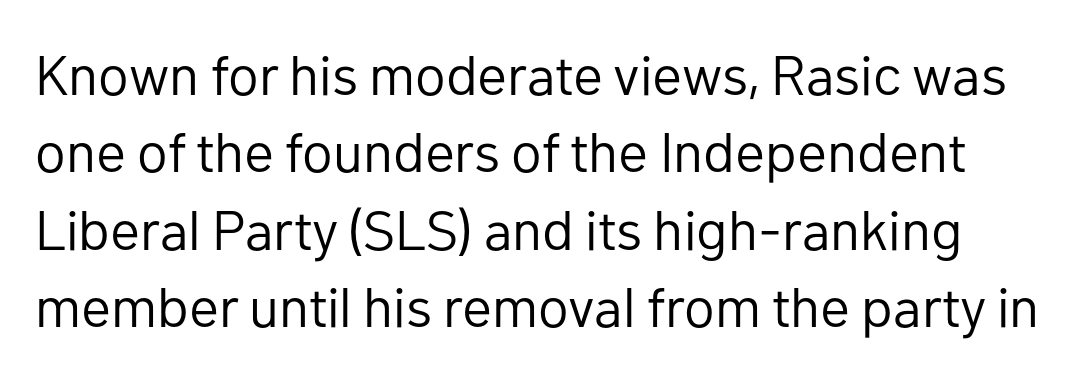
{"serif": "no", "italic": "no", "bold": "no", "weight": "regular", "width": "normal", "stroke_contrast": "low", "x_height": "medium", "monospaced": "no", "underline": "no", "line_spacing": "normal", "line_spacing_ratio": 1.38, "letter_spacing": "normal", "letter_spacing_em": 0.0, "glyph_px": 56}
